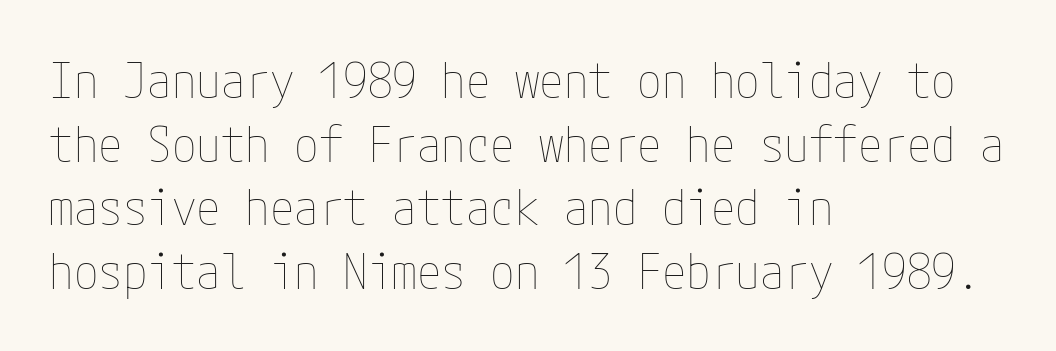
The image shows 49 px thin, condensed type, upright; set left-aligned, normal line spacing (1.3x), normal letter spacing, not underlined; low stroke contrast and a medium x-height.
